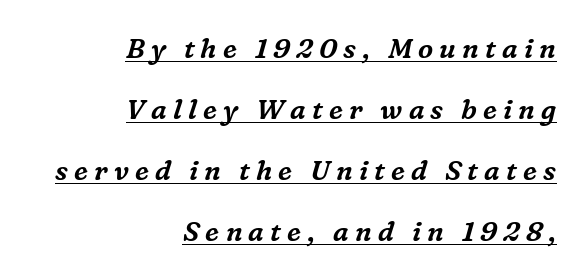
{"italic": "yes", "lean": "right", "slant_degrees": 16, "underline": "yes", "align": "right", "line_spacing": "loose", "line_spacing_ratio": 2.26, "letter_spacing": "wide", "letter_spacing_em": 0.23, "glyph_px": 27}
